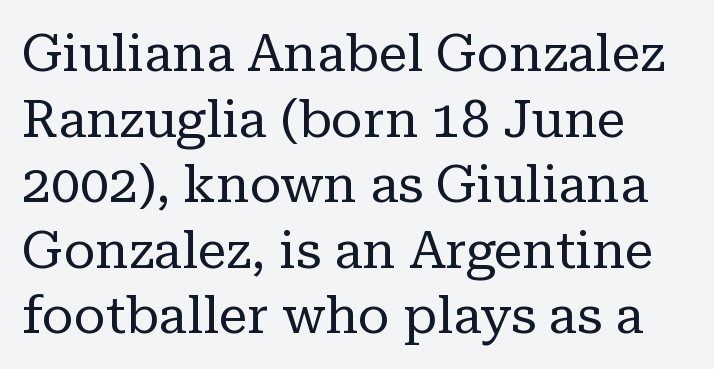
Summary of weight: not heavy and not bold. This rendering leaves character spacing at its baseline value. Note: serifs present on the glyphs. A roman cut, with each character standing at attention. Compared with typical paragraphs, the rows here are spaced about the same. The letters advance in unequal steps, a hallmark of proportional type.
